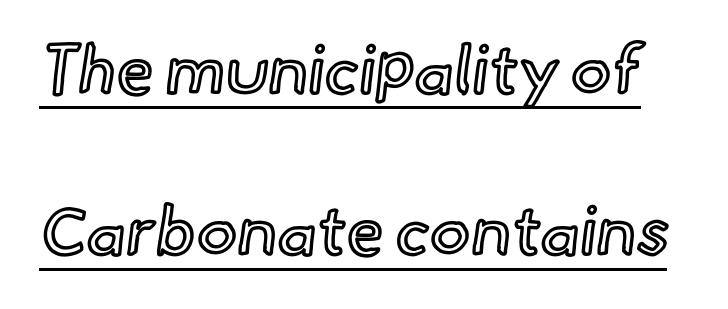
A rule runs beneath these lines of type. These lines are rendered in a variable-pitch font. Widely set lines give the paragraph a tall, airy silhouette. Is the letter spacing exaggerated? No — it looks like the ordinary default.
